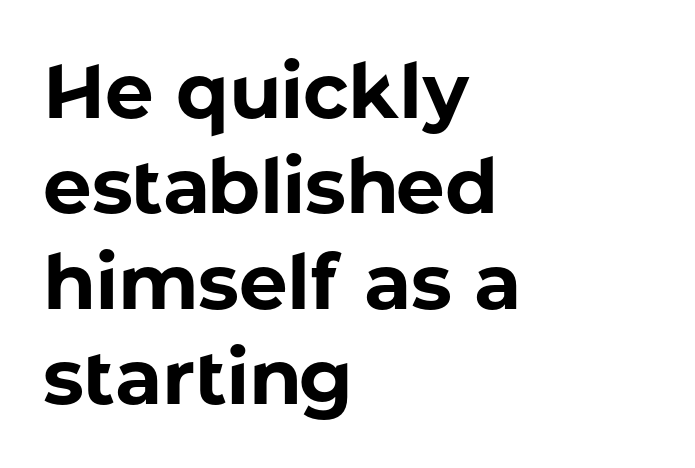
{"serif": "no", "italic": "no", "bold": "yes", "weight": "bold", "width": "normal", "stroke_contrast": "low", "x_height": "medium", "monospaced": "no", "underline": "no", "align": "left", "line_spacing_ratio": 1.24, "letter_spacing": "normal", "letter_spacing_em": 0.0, "glyph_px": 77}
